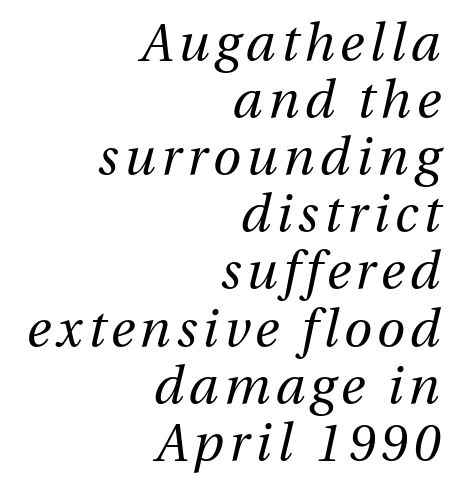
{"italic": "yes", "lean": "right", "slant_degrees": 13, "bold": "no", "weight": "regular", "width": "normal", "stroke_contrast": "medium", "x_height": "medium", "monospaced": "no", "underline": "no", "align": "right", "line_spacing": "tight", "line_spacing_ratio": 1.12, "glyph_px": 51}
